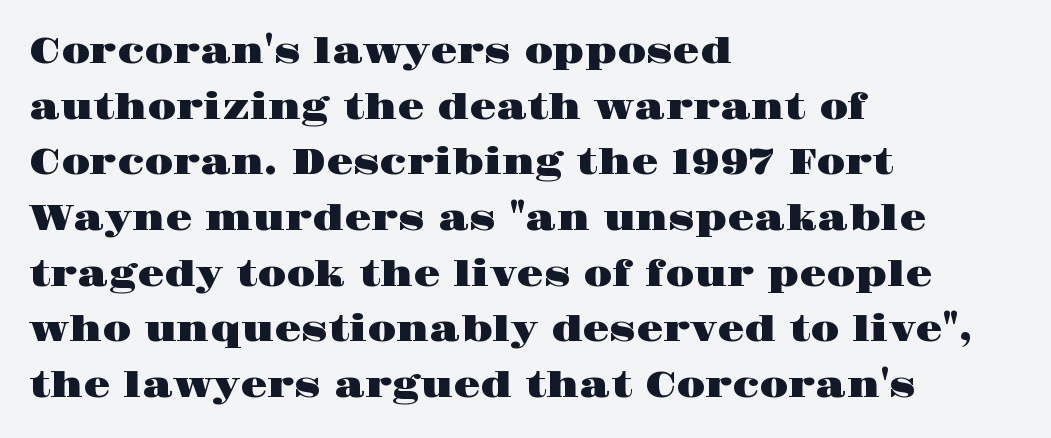
The image shows 35 px wide serif type, upright; set left-aligned, normal line spacing (1.59x), normal letter spacing, not underlined; high stroke contrast and a large x-height.
